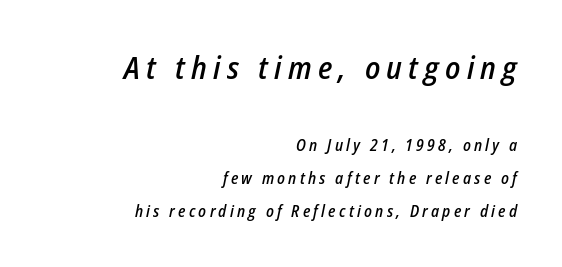
{"italic": "yes", "lean": "right", "slant_degrees": 12, "bold": "semi", "weight": "semibold", "width": "condensed", "stroke_contrast": "low", "x_height": "medium", "monospaced": "no", "underline": "no", "align": "right", "line_spacing": "loose", "line_spacing_ratio": 2.05, "letter_spacing": "wide", "letter_spacing_em": 0.2, "larger_block": "first", "size_ratio": 1.94, "glyph_px": 31}
